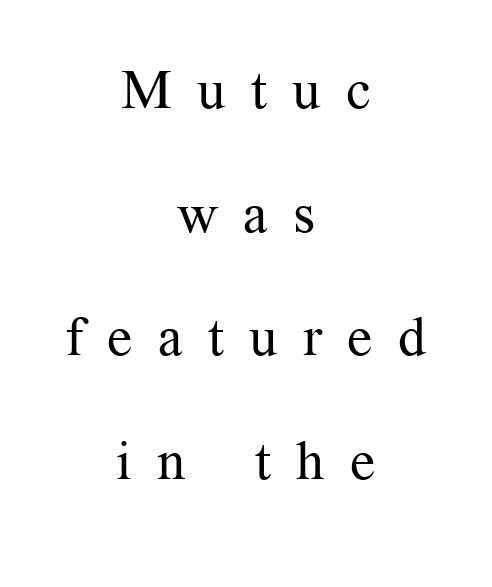
{"serif": "yes", "italic": "no", "bold": "no", "weight": "regular", "width": "normal", "stroke_contrast": "medium", "x_height": "medium", "monospaced": "no", "underline": "no", "align": "center", "line_spacing": "loose", "line_spacing_ratio": 2.25, "letter_spacing": "wide", "letter_spacing_em": 0.46, "glyph_px": 55}
